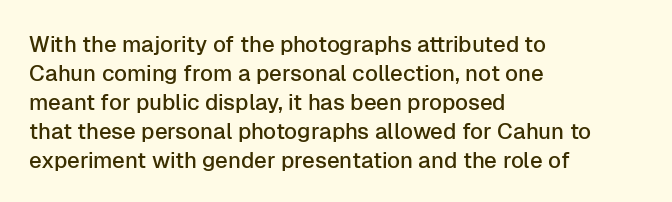
The image shows 22 px text type, upright; set left-aligned, normal line spacing (1.32x), normal letter spacing, not underlined.
